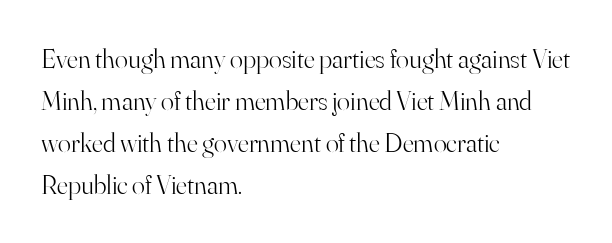
Each new line begins a customary step beneath the previous one. The passage shown is not underscored anywhere. Weight: not bold — regular or lighter. Nope, not italic — everything's standing straight. A classic flush-left, rag-right setting is used for this passage.
